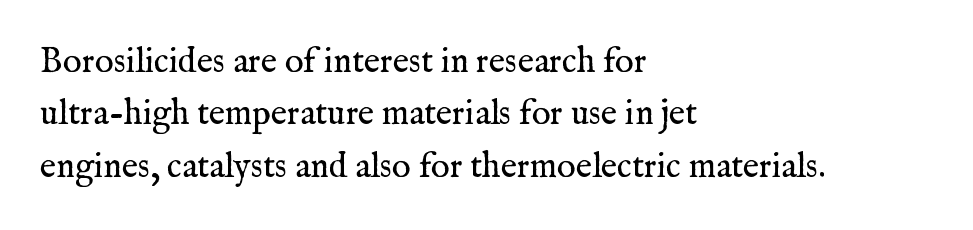
The image shows 35 px regular-weight serif type, upright; set left-aligned, normal line spacing (1.5x), normal letter spacing, not underlined; medium stroke contrast and a medium x-height.
